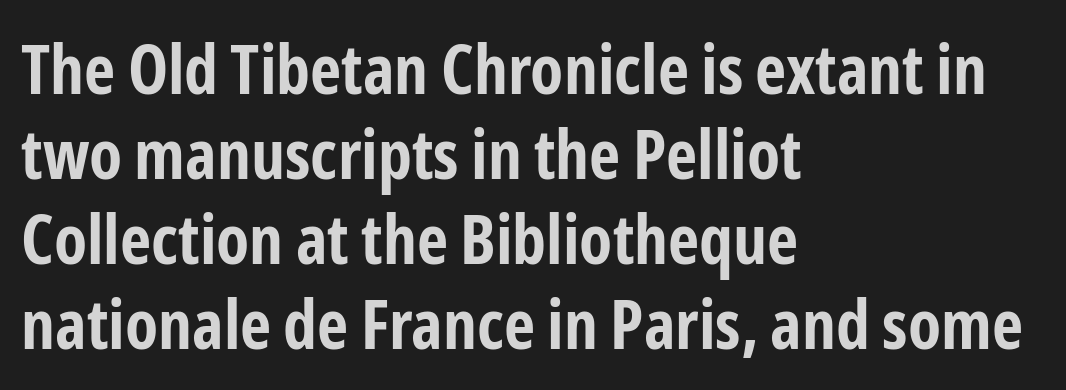
Q: Is the text bold? A: Yes.
Q: Is the text italic (slanted)? A: No, it is upright.
Q: Is the typeface a serif or a sans-serif typeface? A: Sans-serif.
Q: Is the text underlined? A: No.
Q: How is the paragraph aligned? A: Left-aligned.
Q: Is the spacing between letters normal or unusually wide? A: Normal.
Q: Is the spacing between lines tight, normal or loose? A: Normal.
Q: Width (condensed, normal, or wide)? A: Condensed.
Q: Stroke contrast? A: Low.
Q: x-height? A: Medium.
Q: Monospaced? A: No.
